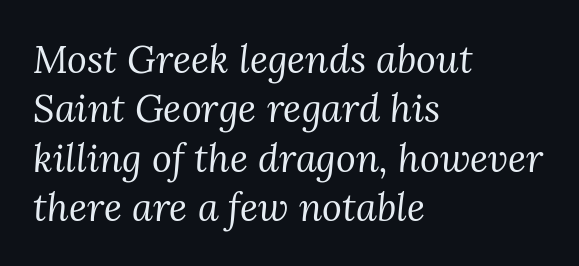
Notice how the stems are inclined rather than vertical — that's the hallmark of italics. Varying glyph widths throughout — classic text-font behaviour. Regular leading. Standard letterfit; no display-style spreading of the glyphs. Plain, unruled lines of type. Are there feet on the stems? There are — it's a serif.
